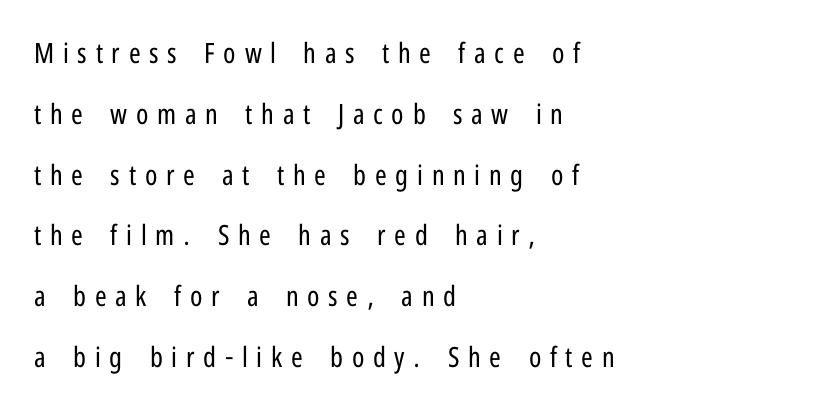
{"serif": "no", "italic": "no", "bold": "no", "weight": "regular", "width": "condensed", "stroke_contrast": "low", "x_height": "medium", "monospaced": "no", "underline": "no", "align": "left", "line_spacing": "loose", "line_spacing_ratio": 2.17, "letter_spacing": "wide", "letter_spacing_em": 0.31, "glyph_px": 28}
